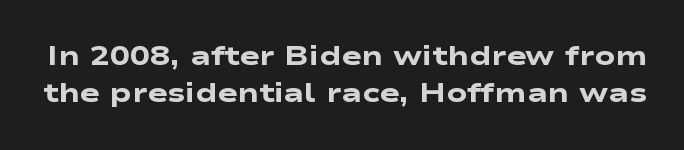
Q: Is the text bold? A: Yes.
Q: Is the text underlined? A: No.
Q: Is the spacing between letters normal or unusually wide? A: Normal.
Q: Is the spacing between lines tight, normal or loose? A: Normal.
